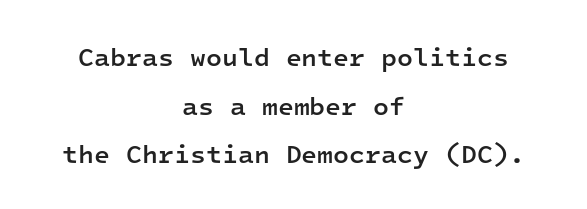
The paragraph shown floats in the horizontal middle. Short note: letters normally spaced. Strokes here are thickened, but only to semibold level. The specimen omits any rule beneath the text block's lines. You can tell it's not italic because the verticals are truly vertical.
